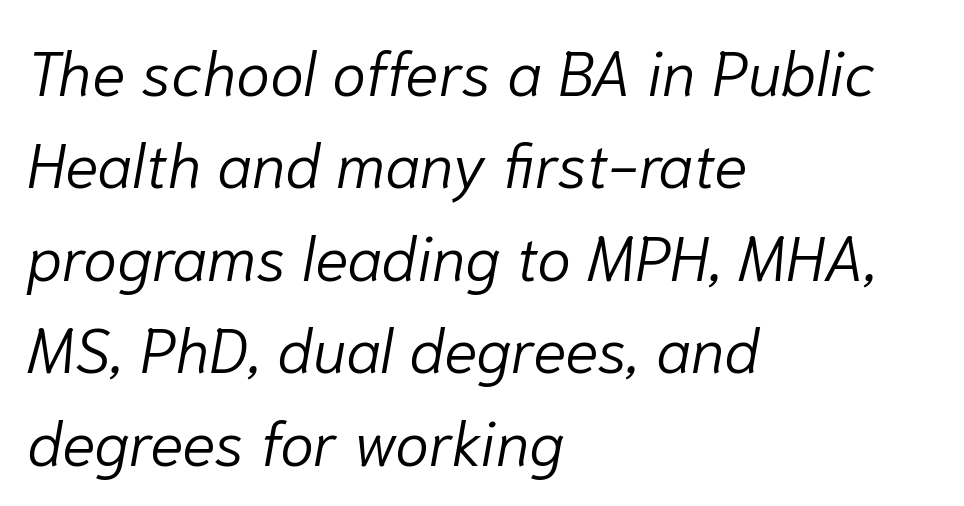
{"italic": "yes", "lean": "right", "slant_degrees": 10, "bold": "no", "weight": "light", "width": "normal", "stroke_contrast": "low", "x_height": "medium", "monospaced": "no", "underline": "no", "align": "left", "line_spacing": "normal", "line_spacing_ratio": 1.49, "letter_spacing": "normal", "letter_spacing_em": 0.0, "glyph_px": 62}
